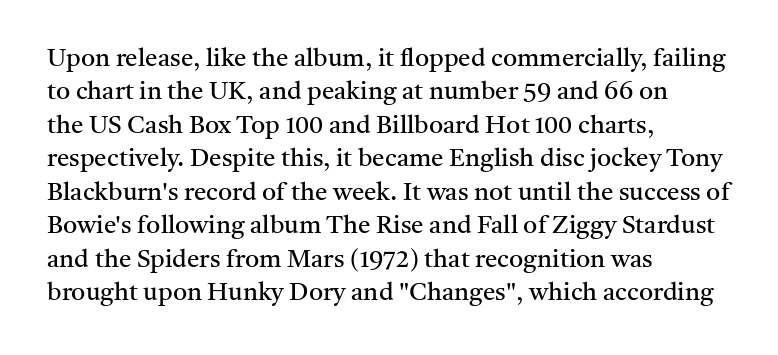
{"italic": "no", "bold": "no", "underline": "no", "align": "left", "line_spacing": "normal", "line_spacing_ratio": 1.34, "letter_spacing": "normal", "letter_spacing_em": 0.0, "glyph_px": 25}
